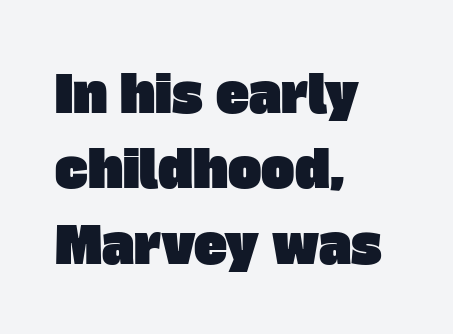
The image shows 50 px sans-serif type; set left-aligned, normal line spacing (1.51x), normal letter spacing, not underlined; low stroke contrast and a large x-height.
